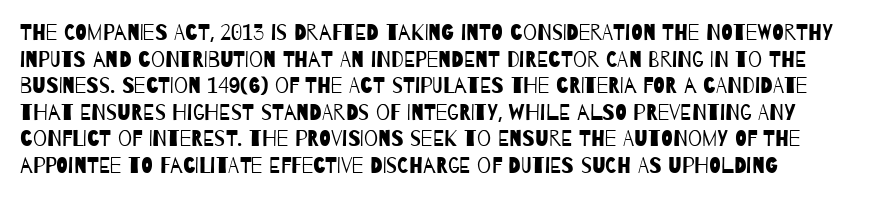
Q: Is the text bold? A: No.
Q: Is the text underlined? A: No.
Q: Is the spacing between letters normal or unusually wide? A: Normal.
